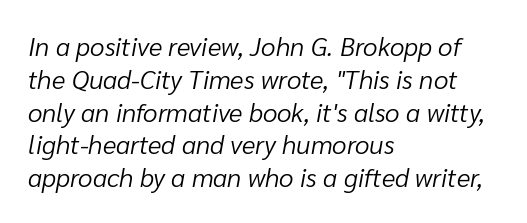
In terms of leading, this rendering sits right in the middle. Letter spacing: default. Letters rest on an invisible, unmarked baseline. The passage shown leans; its letterforms are oblique. Counters stay open thanks to moderate or lighter strokes. This rendering uses left alignment, leaving the right contour irregular.
